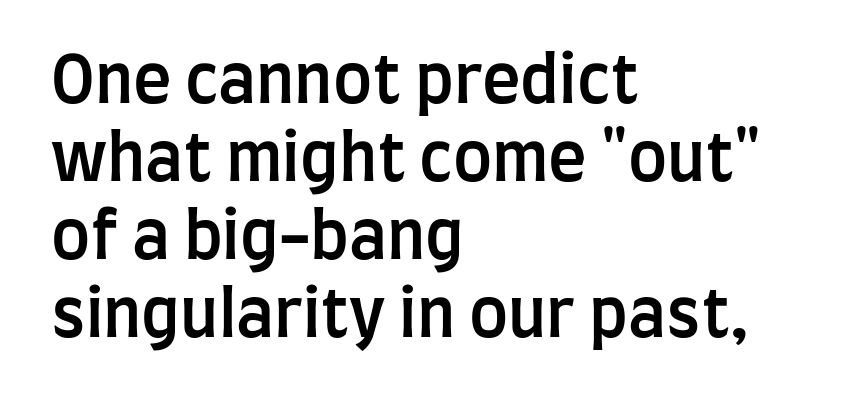
Q: Is the text bold? A: Semi-bold.
Q: Is the text italic (slanted)? A: No, it is upright.
Q: Is the typeface a serif or a sans-serif typeface? A: Sans-serif.
Q: Is the text underlined? A: No.
Q: How is the paragraph aligned? A: Left-aligned.
Q: Is the spacing between letters normal or unusually wide? A: Normal.
Q: Width (condensed, normal, or wide)? A: Condensed.
Q: Stroke contrast? A: Low.
Q: x-height? A: Large.
Q: Monospaced? A: No.
